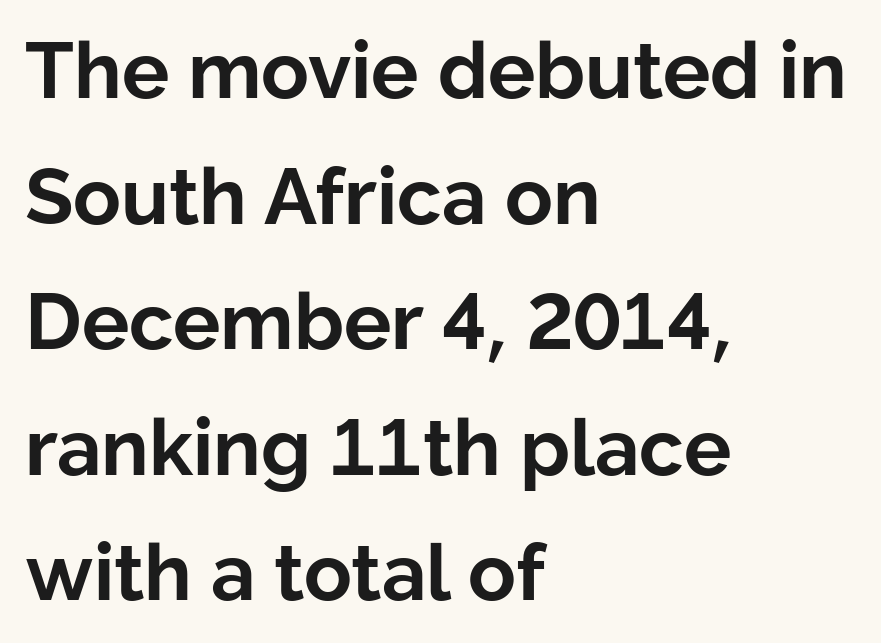
{"serif": "no", "italic": "no", "bold": "yes", "weight": "bold", "width": "normal", "stroke_contrast": "low", "x_height": "medium", "monospaced": "no", "underline": "no", "align": "left", "line_spacing": "normal", "line_spacing_ratio": 1.59, "letter_spacing": "normal", "letter_spacing_em": 0.0, "glyph_px": 79}
